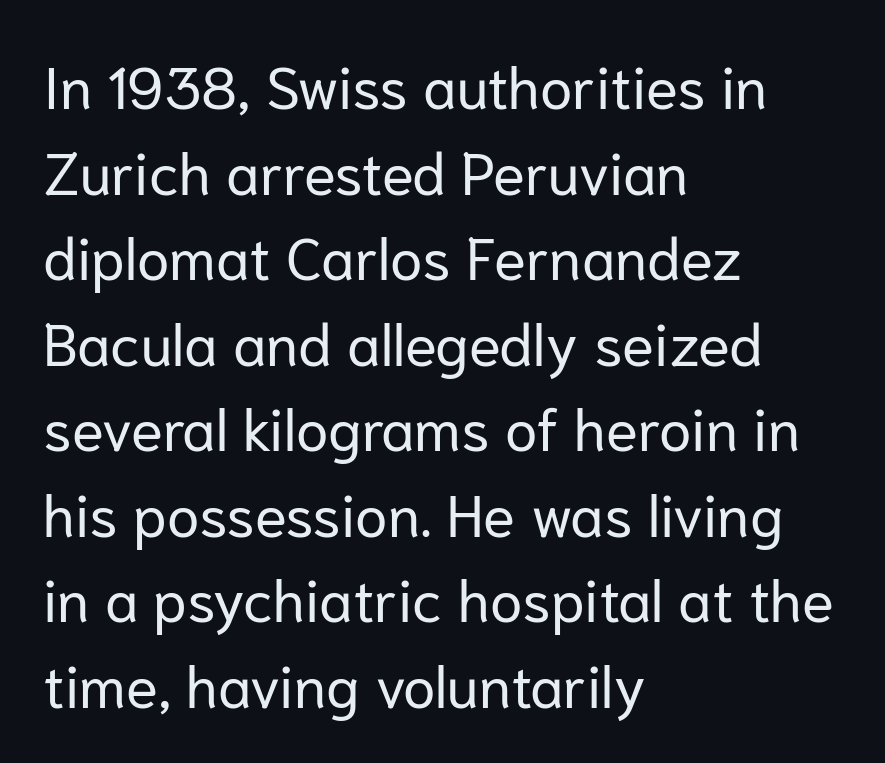
Nope, not italic — everything's standing straight. The face used here is proportionally spaced, like ordinary book or web type. Nothing sits at the stroke ends, so this counts as sans-serif. Short note: letters normally spaced. Check the space under the baseline: it is left empty. No letter is thick-stroked: the sample isn't bold.
